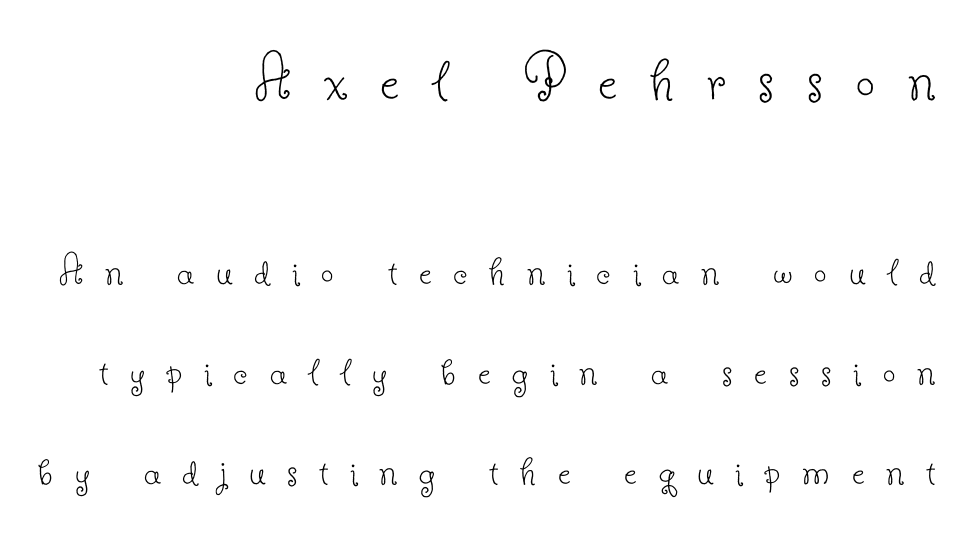
Words float on clear page, feet unadorned. Look at the tracking — it's clearly loosened, letters drifting apart. Larger block? The one above; the one below is distinctly smaller. If you drew a ruler down the right edge, every line would touch it. Nope, not italic — everything's standing straight. The block of text is sparse from top to bottom, with ample space between rows.
